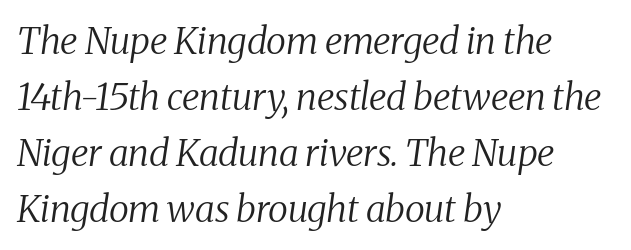
The image shows 37 px regular-weight serif type, italic (leaning right); set left-aligned, normal line spacing (1.51x), normal letter spacing, not underlined; medium stroke contrast and a medium x-height.
